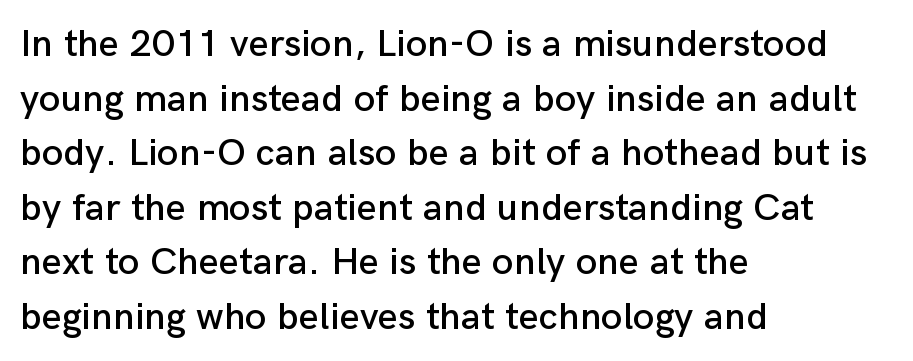
Q: Is the text italic (slanted)? A: No, it is upright.
Q: Is the typeface a serif or a sans-serif typeface? A: Sans-serif.
Q: Is the text underlined? A: No.
Q: How is the paragraph aligned? A: Left-aligned.
Q: Is the spacing between letters normal or unusually wide? A: Normal.
Q: Is the spacing between lines tight, normal or loose? A: Normal.
Q: Width (condensed, normal, or wide)? A: Normal.
Q: Stroke contrast? A: Low.
Q: x-height? A: Medium.
Q: Monospaced? A: No.
